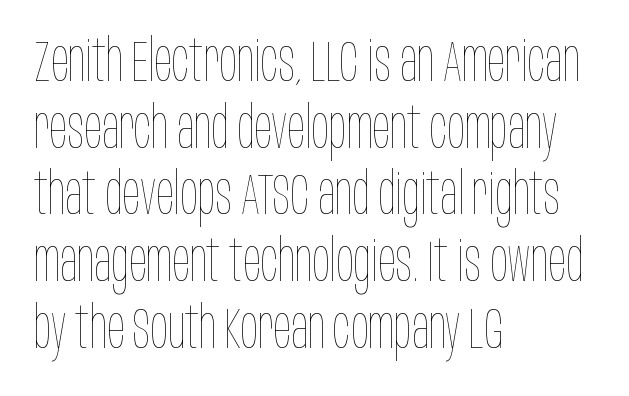
The image shows 58 px thin, condensed type, upright; set left-aligned, tight line spacing (1.15x), normal letter spacing, not underlined; low stroke contrast and a large x-height.
